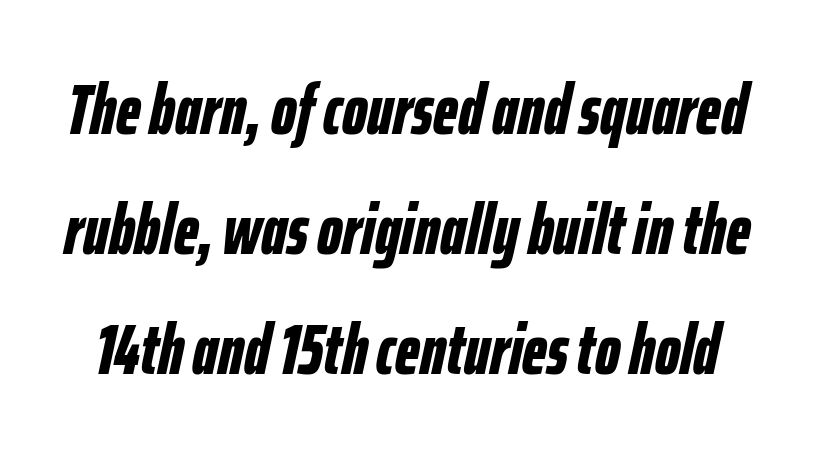
{"italic": "yes", "lean": "right", "slant_degrees": 12, "bold": "yes", "weight": "bold", "width": "condensed", "stroke_contrast": "low", "x_height": "medium", "monospaced": "no", "underline": "no", "line_spacing": "normal", "line_spacing_ratio": 1.69, "letter_spacing": "normal", "letter_spacing_em": 0.0, "glyph_px": 71}
